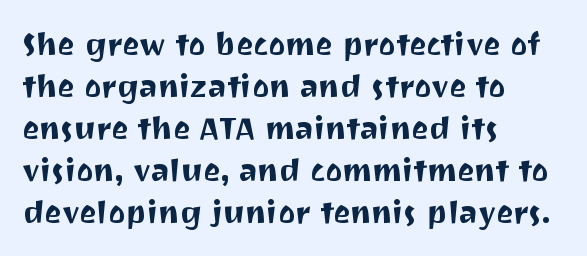
Q: Is the text italic (slanted)? A: No, it is upright.
Q: Is the typeface a serif or a sans-serif typeface? A: Sans-serif.
Q: Is the text underlined? A: No.
Q: How is the paragraph aligned? A: Left-aligned.
Q: Is the spacing between letters normal or unusually wide? A: Normal.
Q: Is the spacing between lines tight, normal or loose? A: Normal.
Q: Width (condensed, normal, or wide)? A: Normal.
Q: Stroke contrast? A: Medium.
Q: x-height? A: Medium.
Q: Monospaced? A: No.
